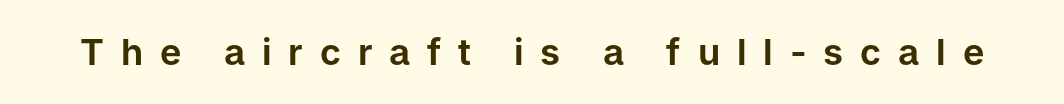
{"serif": "no", "italic": "no", "width": "normal", "stroke_contrast": "low", "x_height": "medium", "monospaced": "no", "underline": "no", "letter_spacing": "wide", "letter_spacing_em": 0.47, "glyph_px": 36}
